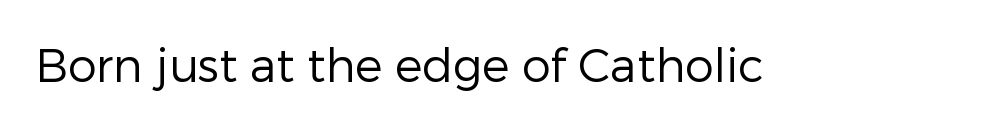
Nothing heavy about these letters — not bold at all. Rule under the text: the space is simply empty. Standard letterfit; no display-style spreading of the glyphs. The rendering uses natural spacing where letterforms have individual widths. You can tell from the bare stems that sans-serif type was used.
